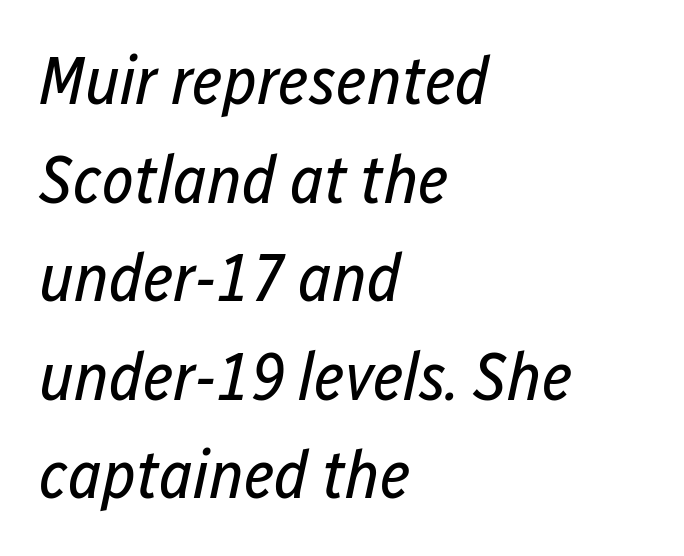
Q: Is the text bold? A: No.
Q: Is the text italic (slanted)? A: Yes, it leans right by about 12 degrees.
Q: Is the text underlined? A: No.
Q: How is the paragraph aligned? A: Left-aligned.
Q: Is the spacing between letters normal or unusually wide? A: Normal.
Q: Is the spacing between lines tight, normal or loose? A: Normal.
Q: Width (condensed, normal, or wide)? A: Condensed.
Q: Stroke contrast? A: Low.
Q: x-height? A: Medium.
Q: Monospaced? A: No.
